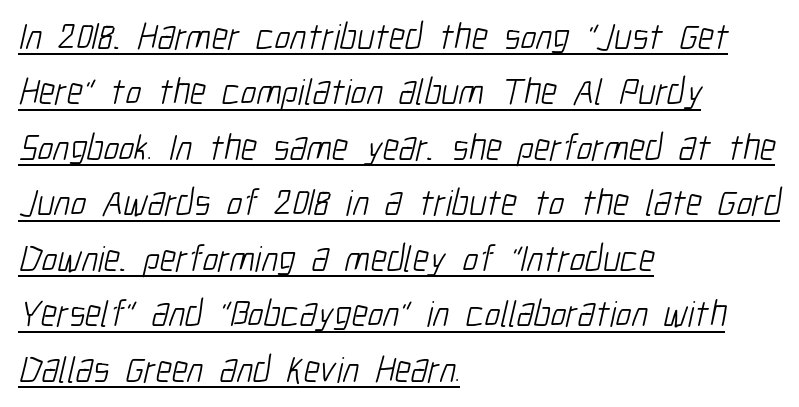
The image shows 37 px light, condensed sans-serif type; set left-aligned, normal line spacing (1.5x), normal letter spacing, underlined; low stroke contrast and a medium x-height.
